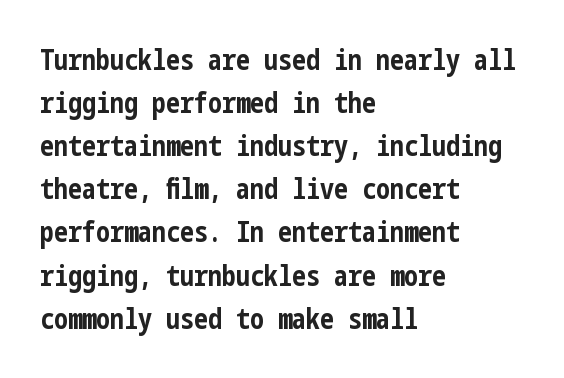
Thick stems and heavy bowls — unmistakably bold. This sample is left-justified, so line endings fall wherever the words run out. You can tell from the bare stems that sans-serif type was used. Descender tails drop into unmarked territory. The specimen reads as upright at a glance. Each new line begins a customary step beneath the previous one.
